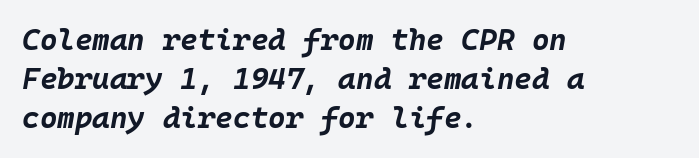
The image shows 30 px bold type, italic (leaning right), monospaced; set left-aligned, normal line spacing (1.3x), normal letter spacing, not underlined; low stroke contrast and a large x-height.
